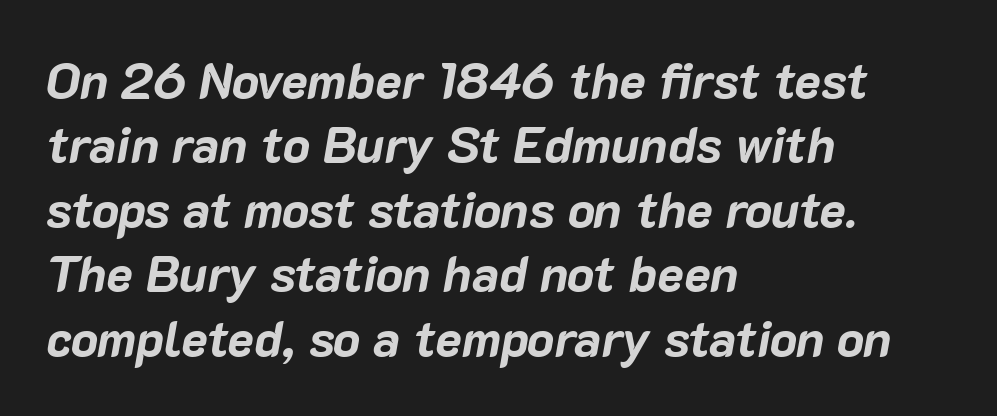
The passage shown stacks its lines at a standard gap. The line texture is even and compact thanks to regular tracking. Is this a fixed-width face? No — the glyphs have proportional, varying widths. Slant detected: the letters are inclined. Honestly, there is no underline to notice here at all.
